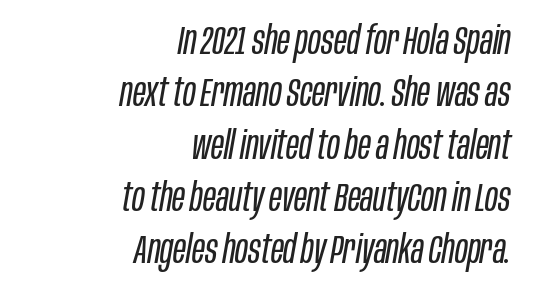
{"italic": "yes", "lean": "right", "slant_degrees": 10, "bold": "no", "weight": "regular", "width": "condensed", "stroke_contrast": "low", "x_height": "large", "monospaced": "no", "underline": "no", "align": "right", "line_spacing": "normal", "line_spacing_ratio": 1.34, "letter_spacing": "normal", "letter_spacing_em": 0.0, "glyph_px": 39}
